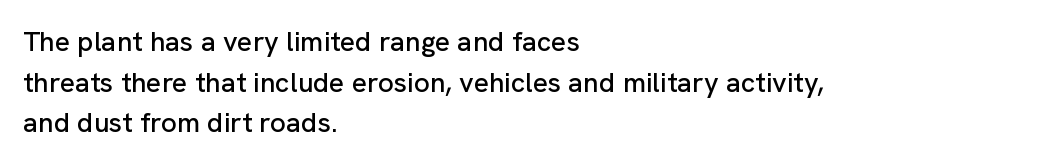
The rendering uses natural spacing where letterforms have individual widths. These lines were composed using upright roman letters. Observe the ordinary spacing: letters are neighbours, not strangers. The block of text has a typical density, with ordinary space between rows. Unlike a traditional serif, this face leaves its strokes unadorned. Honestly, there is no underline to notice here at all.
